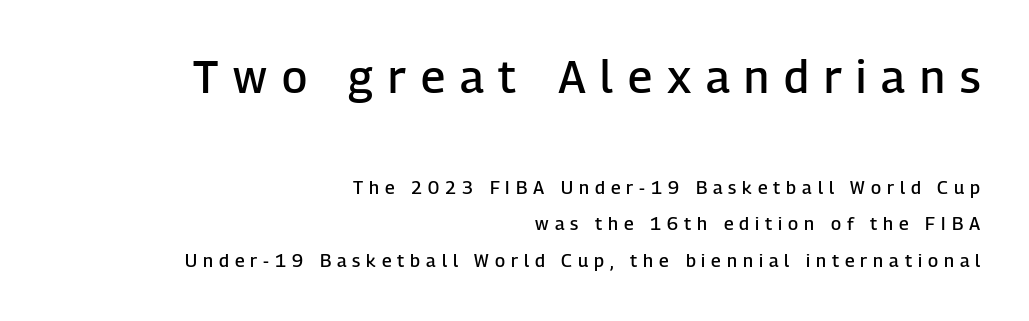
The image shows 45 px semibold sans-serif type, upright; set right-aligned, loose line spacing (2.02x), unusually wide letter spacing (+0.33 em), not underlined; the first (top) block is 2.5x larger; low stroke contrast and a medium x-height.
